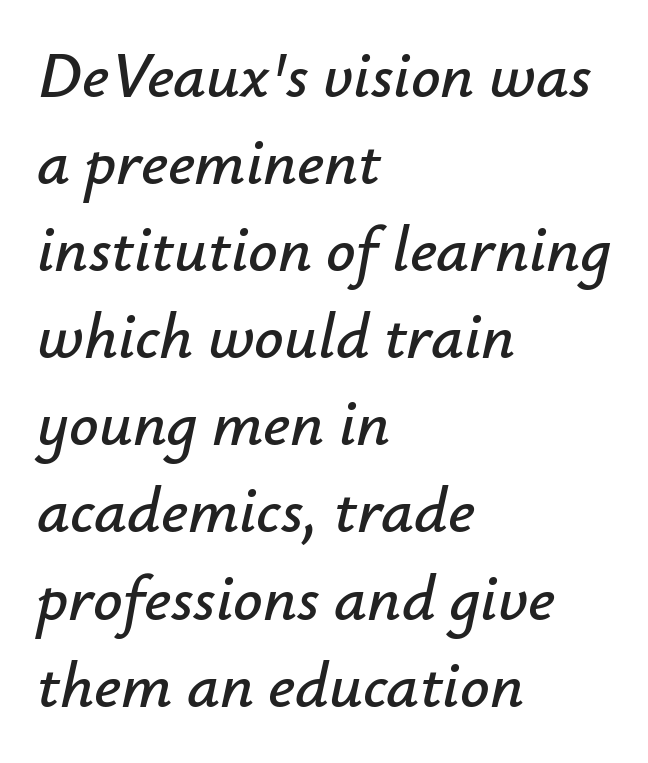
{"italic": "yes", "lean": "right", "slant_degrees": 12, "width": "normal", "stroke_contrast": "low", "x_height": "small", "monospaced": "no", "underline": "no", "align": "left", "line_spacing": "normal", "line_spacing_ratio": 1.34, "letter_spacing": "normal", "letter_spacing_em": 0.0, "glyph_px": 65}
